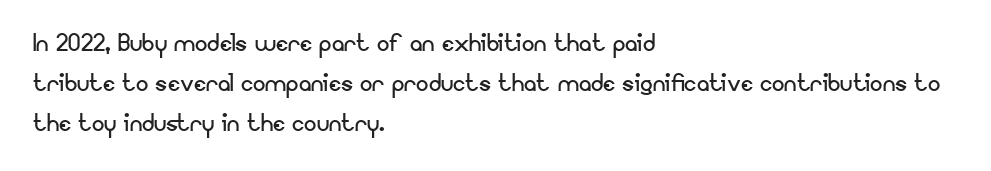
{"serif": "no", "italic": "no", "bold": "no", "weight": "regular", "width": "normal", "stroke_contrast": "low", "x_height": "small", "monospaced": "no", "underline": "no", "align": "left", "line_spacing": "normal", "line_spacing_ratio": 1.29, "letter_spacing": "normal", "letter_spacing_em": 0.0, "glyph_px": 31}
